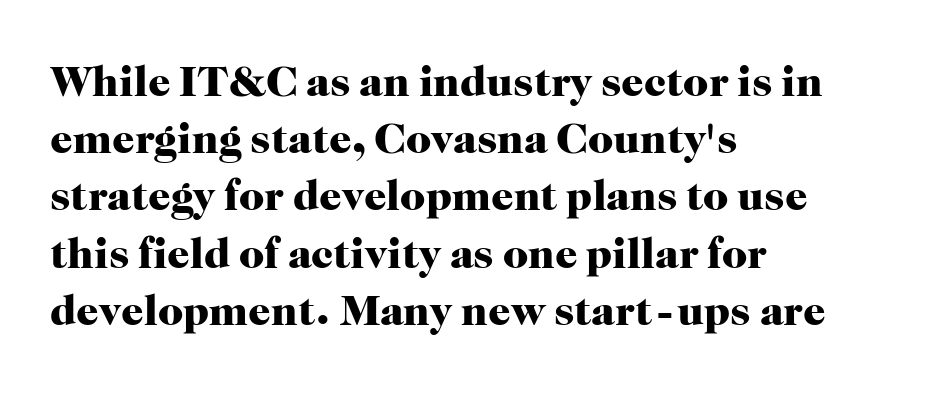
The leading is moderate, giving the passage an even texture. Only glyphs here, with clear space below each row. The paragraph has a hard left edge and a soft right edge. The passage shown is emphatically bold.
